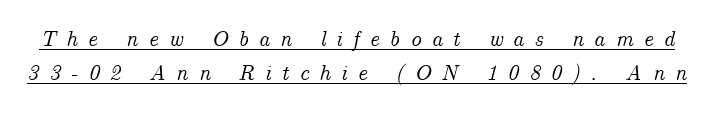
Caption: expanded tracking, letters set apart. The rendered words wear a rule along their underside. The glyphs look as if they've been sheared to an angle. Rows of type keep a routine distance in the vertical direction.
